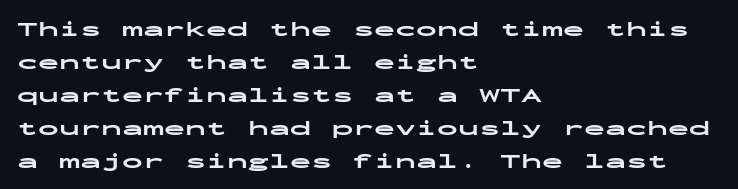
{"italic": "no", "bold": "yes", "underline": "no", "align": "left", "line_spacing": "normal", "line_spacing_ratio": 1.57, "letter_spacing": "normal", "letter_spacing_em": 0.0, "glyph_px": 21}
